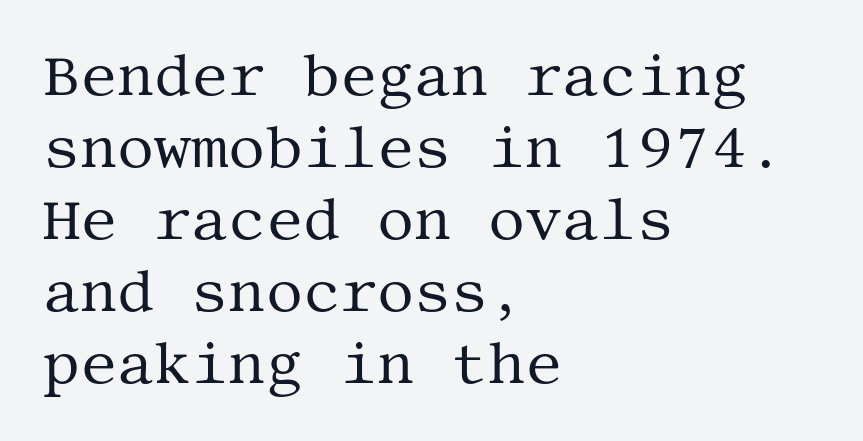
The image shows 58 px regular-weight serif type, upright; set left-aligned, line spacing 1.24x, normal letter spacing, not underlined; medium stroke contrast and a large x-height.
